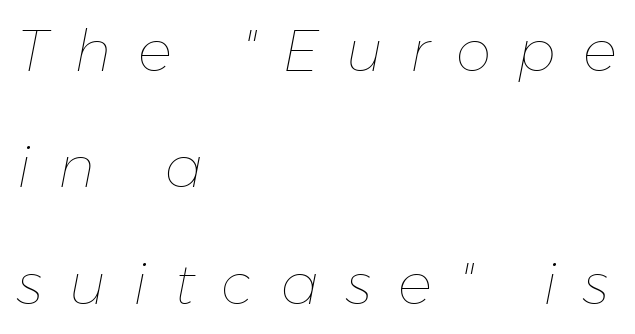
Q: Is the text bold? A: No.
Q: Is the text italic (slanted)? A: Yes, it leans right by about 11 degrees.
Q: Is the text underlined? A: No.
Q: How is the paragraph aligned? A: Left-aligned.
Q: Is the spacing between letters normal or unusually wide? A: Unusually wide.
Q: Is the spacing between lines tight, normal or loose? A: Loose.
Q: Width (condensed, normal, or wide)? A: Normal.
Q: Stroke contrast? A: Low.
Q: x-height? A: Medium.
Q: Monospaced? A: No.
